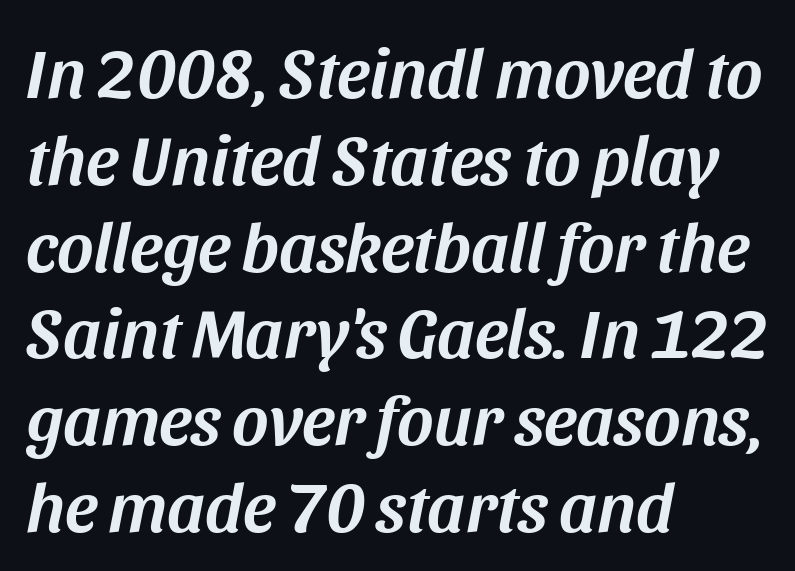
Q: Is the text italic (slanted)? A: Yes, it leans right by about 11 degrees.
Q: Is the text underlined? A: No.
Q: How is the paragraph aligned? A: Left-aligned.
Q: Is the spacing between letters normal or unusually wide? A: Normal.
Q: Width (condensed, normal, or wide)? A: Normal.
Q: Stroke contrast? A: Medium.
Q: x-height? A: Large.
Q: Monospaced? A: No.
